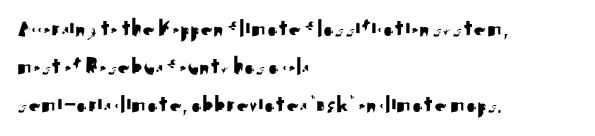
{"italic": "no", "underline": "no", "align": "left", "line_spacing": "normal", "line_spacing_ratio": 1.52, "letter_spacing": "normal", "letter_spacing_em": 0.0, "glyph_px": 25}
